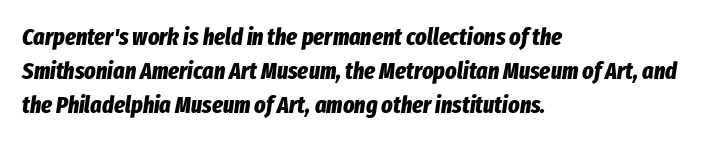
{"italic": "yes", "lean": "right", "slant_degrees": 8, "bold": "yes", "underline": "no", "align": "left", "line_spacing": "normal", "line_spacing_ratio": 1.41, "letter_spacing": "normal", "letter_spacing_em": 0.0, "glyph_px": 24}
